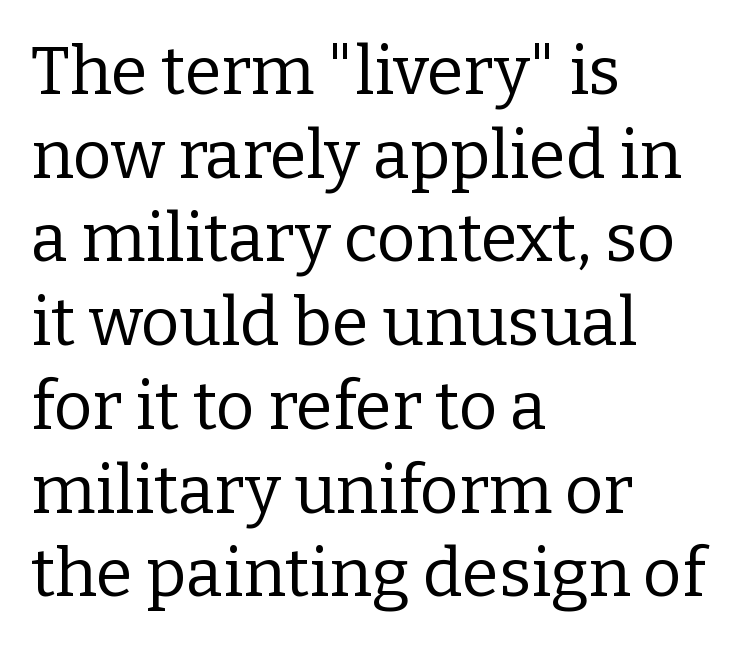
Q: Is the text bold? A: No.
Q: Is the text italic (slanted)? A: No, it is upright.
Q: Is the typeface a serif or a sans-serif typeface? A: Serif.
Q: Is the text underlined? A: No.
Q: How is the paragraph aligned? A: Left-aligned.
Q: Is the spacing between letters normal or unusually wide? A: Normal.
Q: Is the spacing between lines tight, normal or loose? A: Normal.
Q: Width (condensed, normal, or wide)? A: Normal.
Q: Stroke contrast? A: Low.
Q: x-height? A: Medium.
Q: Monospaced? A: No.
